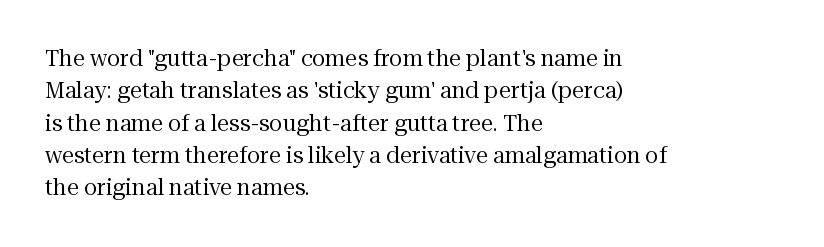
{"italic": "no", "bold": "no", "underline": "no", "align": "left", "line_spacing": "normal", "line_spacing_ratio": 1.47, "letter_spacing": "normal", "letter_spacing_em": 0.0, "glyph_px": 22}
